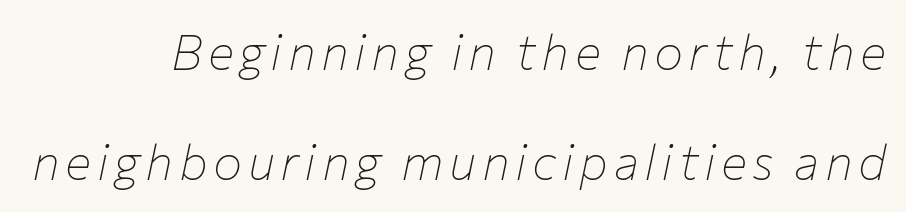
{"italic": "yes", "lean": "right", "slant_degrees": 12, "bold": "no", "weight": "thin", "width": "normal", "stroke_contrast": "low", "x_height": "medium", "monospaced": "no", "underline": "no", "align": "right", "line_spacing": "loose", "line_spacing_ratio": 2.25, "glyph_px": 49}
